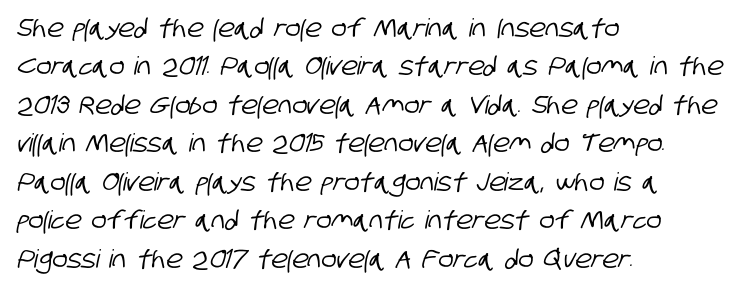
A student would call this left alignment; a typographer would say flush left, rag right. The space beneath each line is pristine and unruled. The gaps between neighbouring characters are ordinary and unremarkable. The designer left line spacing at the default.
